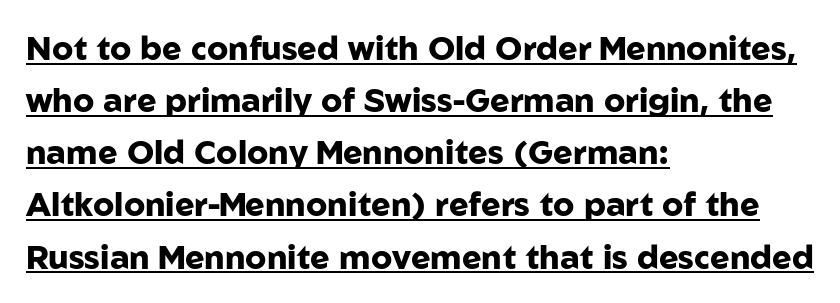
{"serif": "no", "italic": "no", "bold": "yes", "weight": "heavy", "width": "normal", "stroke_contrast": "low", "x_height": "medium", "monospaced": "no", "underline": "yes", "align": "left", "line_spacing": "normal", "line_spacing_ratio": 1.58, "letter_spacing": "normal", "letter_spacing_em": 0.0, "glyph_px": 33}
